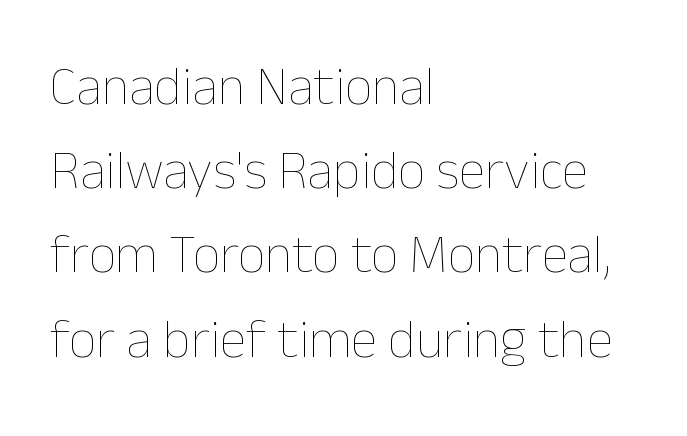
The letters advance in unequal steps, a hallmark of proportional type. Italic? Not at all — the glyphs are vertical. No chunkiness to these letters — they're not bold. These lines sit exactly where default settings would place them. Beneath every word, the page is bare.
